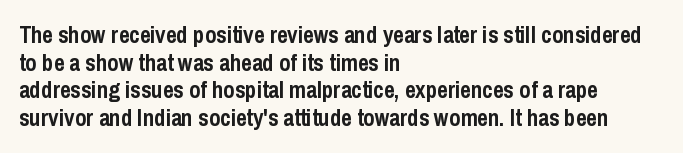
The image shows 23 px bold type, upright; set left-aligned, line spacing 1.2x, normal letter spacing, not underlined.
